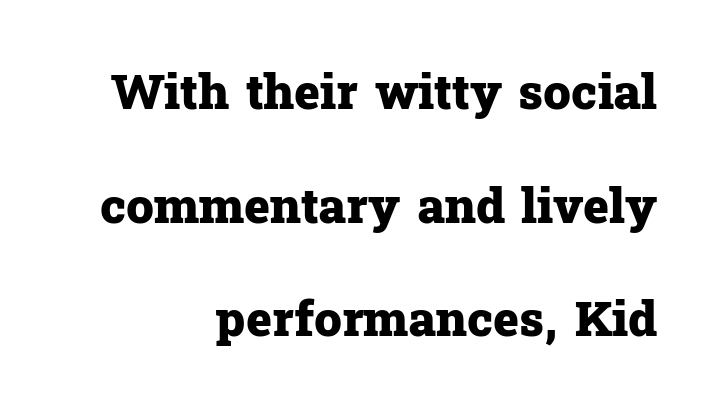
Q: Is the text bold? A: Yes.
Q: Is the text italic (slanted)? A: No, it is upright.
Q: Is the typeface a serif or a sans-serif typeface? A: Serif.
Q: Is the text underlined? A: No.
Q: How is the paragraph aligned? A: Right-aligned.
Q: Is the spacing between letters normal or unusually wide? A: Normal.
Q: Is the spacing between lines tight, normal or loose? A: Loose.
Q: Width (condensed, normal, or wide)? A: Normal.
Q: Stroke contrast? A: Low.
Q: x-height? A: Medium.
Q: Monospaced? A: No.
